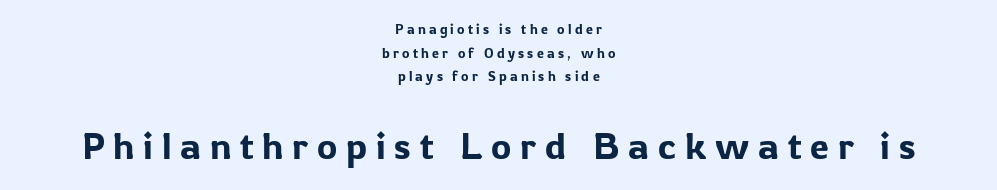
{"serif": "no", "italic": "no", "width": "normal", "stroke_contrast": "low", "x_height": "medium", "monospaced": "no", "underline": "no", "align": "center", "line_spacing": "normal", "line_spacing_ratio": 1.69, "letter_spacing": "wide", "letter_spacing_em": 0.23, "larger_block": "second", "size_ratio": 2.71, "glyph_px": 38}
